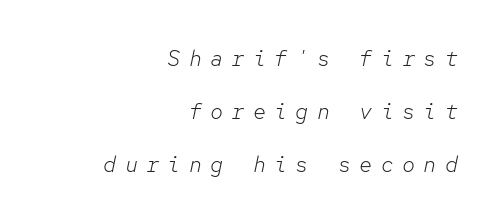
The setting favours the right margin, as signatures and pull-quotes sometimes do. Display-style spreading of the glyphs; the letterfit is very open. The letters look calm and open, with moderate or lighter stems. Underline: absent. Emphasis-style slanted type is in use.
